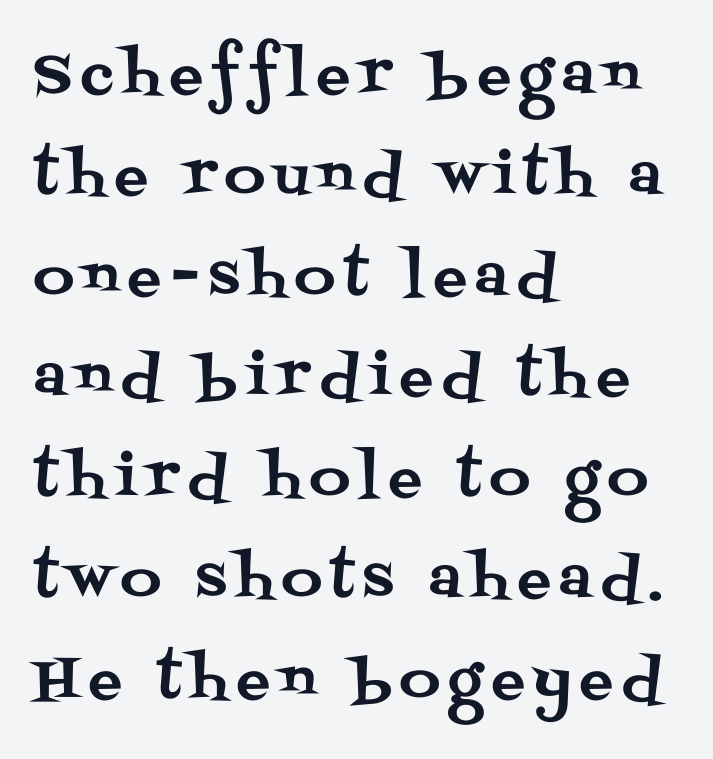
The image shows 56 px serif type, upright; set left-aligned, line spacing 1.8x, not underlined; medium stroke contrast and a large x-height.
